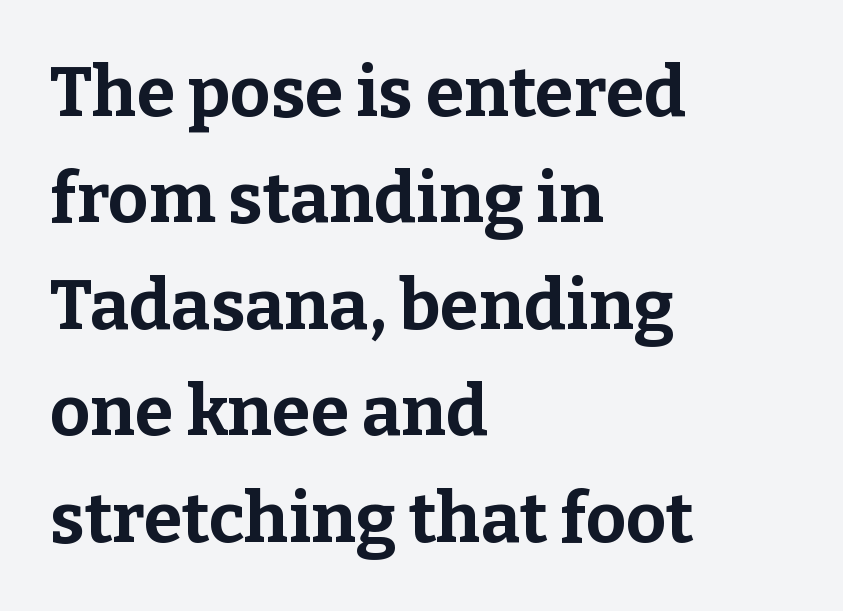
{"serif": "yes", "italic": "no", "bold": "yes", "weight": "bold", "width": "normal", "stroke_contrast": "low", "x_height": "medium", "monospaced": "no", "underline": "no", "align": "left", "line_spacing": "normal", "line_spacing_ratio": 1.52, "letter_spacing": "normal", "letter_spacing_em": 0.0, "glyph_px": 70}
